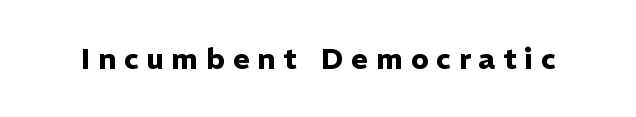
Q: Is the text bold? A: Yes.
Q: Is the text italic (slanted)? A: No, it is upright.
Q: Is the typeface a serif or a sans-serif typeface? A: Sans-serif.
Q: Is the text underlined? A: No.
Q: Is the spacing between letters normal or unusually wide? A: Unusually wide.
Q: Width (condensed, normal, or wide)? A: Normal.
Q: Stroke contrast? A: Low.
Q: x-height? A: Medium.
Q: Monospaced? A: No.
